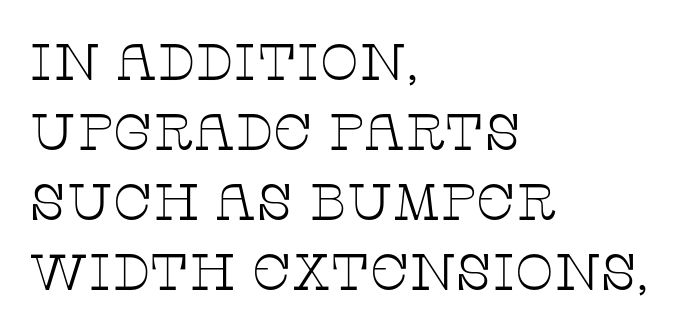
Q: Is the text bold? A: No.
Q: Is the text italic (slanted)? A: No, it is upright.
Q: Is the typeface a serif or a sans-serif typeface? A: Serif.
Q: Is the text underlined? A: No.
Q: How is the paragraph aligned? A: Left-aligned.
Q: Is the spacing between letters normal or unusually wide? A: Normal.
Q: Is the spacing between lines tight, normal or loose? A: Normal.
Q: Width (condensed, normal, or wide)? A: Wide.
Q: Stroke contrast? A: Low.
Q: x-height? A: Large.
Q: Monospaced? A: No.
